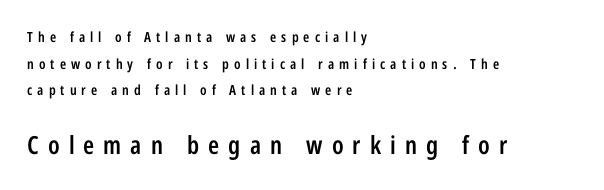
Is the letter spacing exaggerated? Yes — the characters are pushed far apart. The paragraph shown leans on its left margin. Only glyphs here, with clear space below each row. No italicization has been applied; the sample stays upright.
